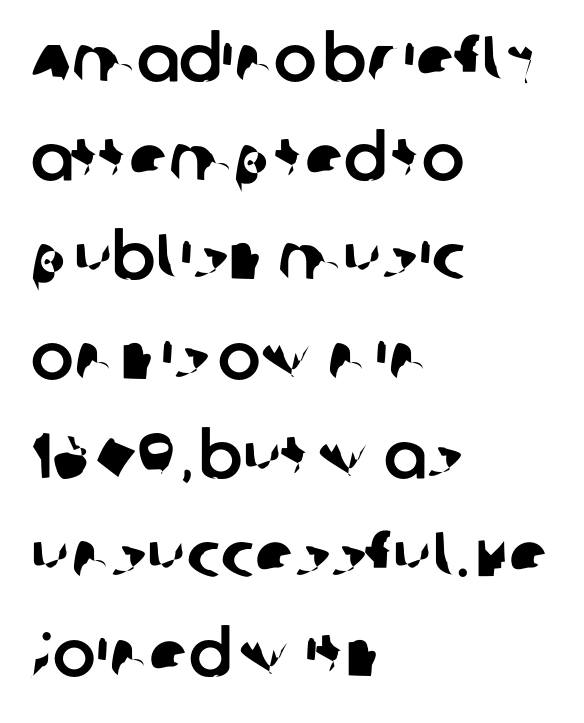
A sans-serif font was chosen for this passage. Layout note: lines flush left. Letters rest on an invisible, unmarked baseline. Words appear dense and cohesive because spacing is normal.
